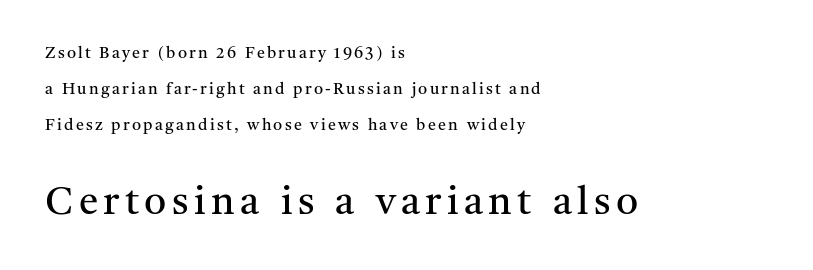
These lines are rendered in a variable-pitch font. The specimen omits any rule beneath the text block's lines. Weight class: somewhere from thin through regular. In CSS terms this would be text-align: left.
